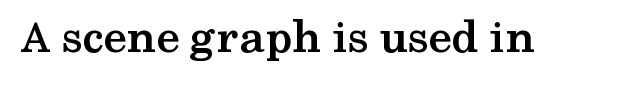
{"serif": "yes", "italic": "no", "bold": "yes", "weight": "semibold", "width": "wide", "stroke_contrast": "medium", "x_height": "medium", "monospaced": "no", "underline": "no", "letter_spacing": "normal", "letter_spacing_em": 0.0, "glyph_px": 48}
